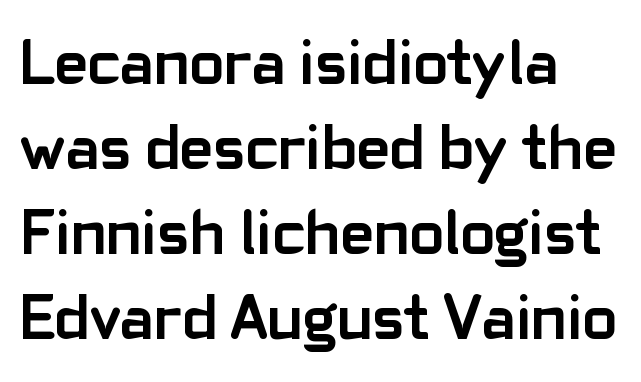
Nothing unusual about the tracking: characters are spaced as the font intends. Each letter's strokes conclude bluntly, with no projecting serifs. The rendering uses natural spacing where letterforms have individual widths. Layout note: lines flush left. A bare baseline throughout the passage.
